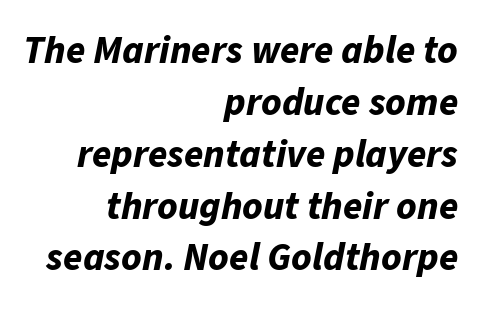
{"italic": "yes", "lean": "right", "slant_degrees": 11, "bold": "yes", "weight": "bold", "width": "normal", "stroke_contrast": "low", "x_height": "medium", "monospaced": "no", "underline": "no", "align": "right", "line_spacing": "normal", "line_spacing_ratio": 1.33, "letter_spacing": "normal", "letter_spacing_em": 0.0, "glyph_px": 39}
